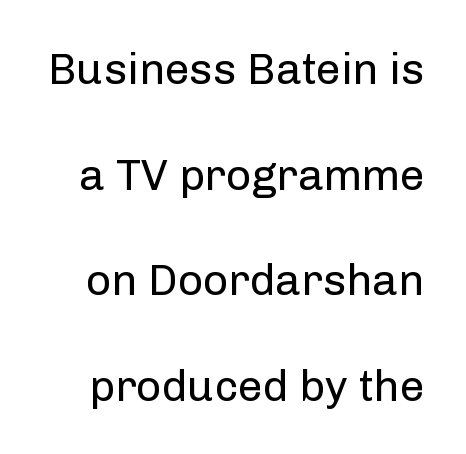
{"serif": "no", "italic": "no", "bold": "no", "weight": "regular", "width": "normal", "stroke_contrast": "low", "x_height": "medium", "monospaced": "no", "underline": "no", "line_spacing": "loose", "line_spacing_ratio": 2.4, "letter_spacing": "normal", "letter_spacing_em": 0.0, "glyph_px": 44}
